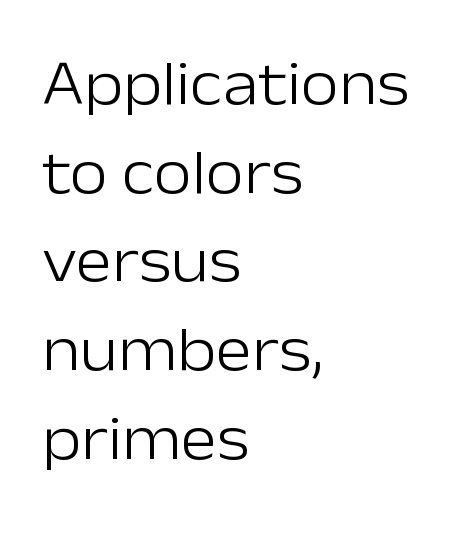
Q: Is the text bold? A: No.
Q: Is the text italic (slanted)? A: No, it is upright.
Q: Is the typeface a serif or a sans-serif typeface? A: Sans-serif.
Q: Is the text underlined? A: No.
Q: How is the paragraph aligned? A: Left-aligned.
Q: Is the spacing between letters normal or unusually wide? A: Normal.
Q: Is the spacing between lines tight, normal or loose? A: Normal.
Q: Width (condensed, normal, or wide)? A: Normal.
Q: Stroke contrast? A: Low.
Q: x-height? A: Medium.
Q: Monospaced? A: No.
